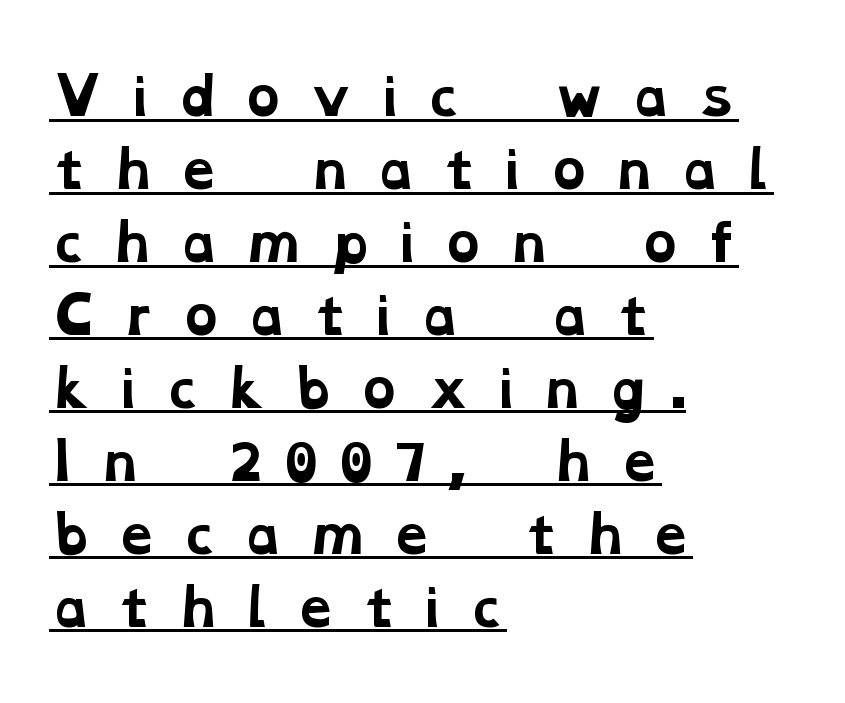
The image shows 51 px bold, wide serif type; set left-aligned, normal line spacing (1.43x), unusually wide letter spacing (+0.42 em), underlined; low stroke contrast and a medium x-height.
